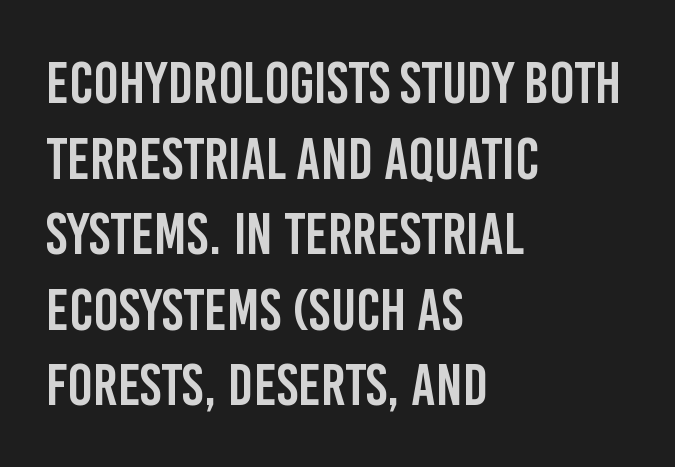
The image shows 59 px condensed sans-serif type, upright; set left-aligned, normal line spacing (1.28x), normal letter spacing, not underlined; low stroke contrast and a large x-height.
